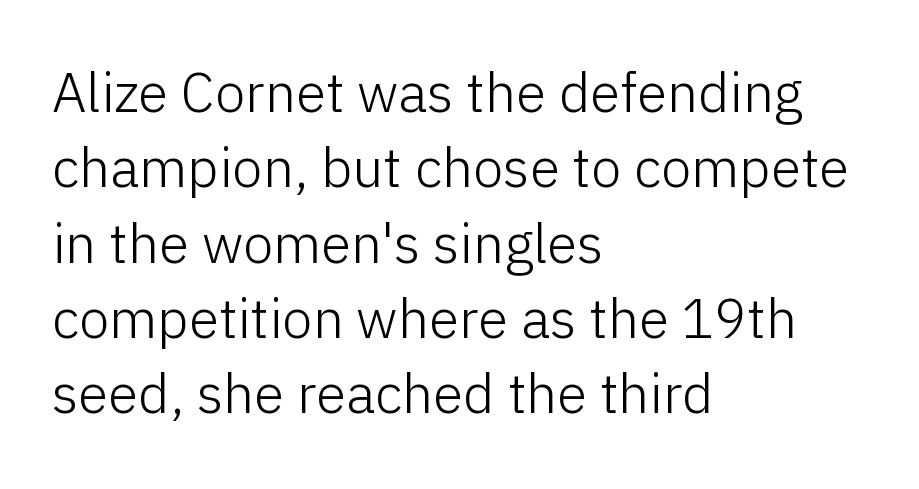
Anything drawn beneath the words? Only blank space. Posture: vertical. Stem width sits at or under what a default text font uses. Leading: standard. Compared with a centered layout, this one pins lines to the left instead.
